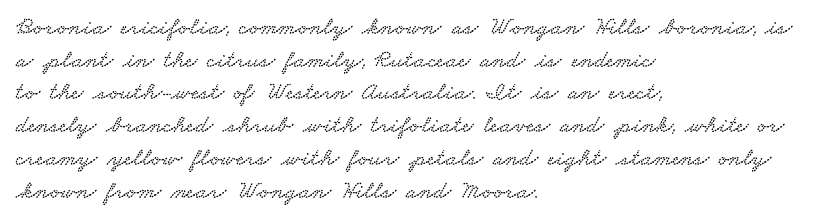
Q: Is the text underlined? A: No.
Q: How is the paragraph aligned? A: Left-aligned.
Q: Is the spacing between letters normal or unusually wide? A: Normal.
Q: Is the spacing between lines tight, normal or loose? A: Normal.
